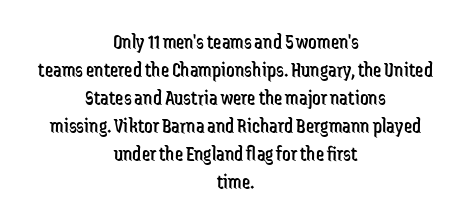
The image shows 21 px text type, upright; set centered, normal line spacing (1.33x), normal letter spacing, not underlined.
